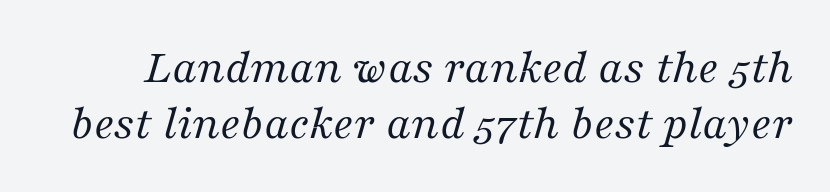
The image shows 50 px regular-weight serif type, italic (leaning right); set tight line spacing (1.13x), normal letter spacing, not underlined; medium stroke contrast and a medium x-height.
